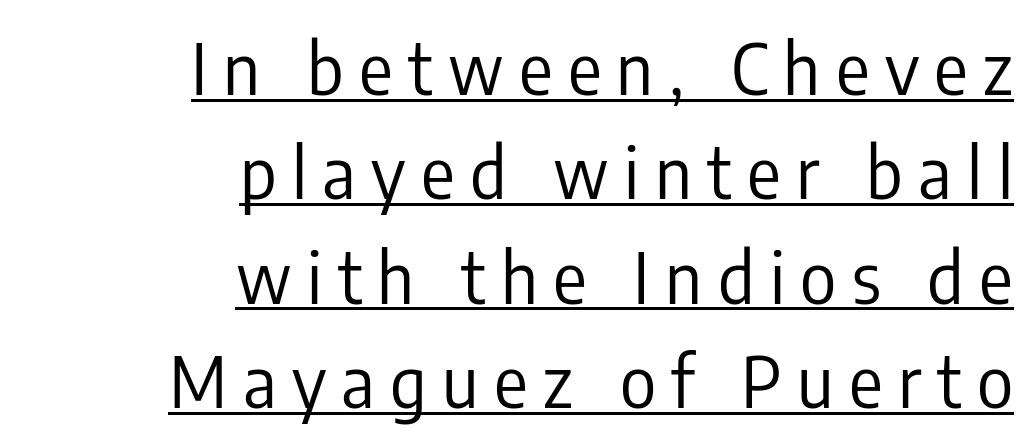
Line spacing here is normal. The line texture is sparse and dotted thanks to wide tracking. Emphasis is given by a line drawn under the lettering. The paragraph has a hard right edge and a soft left edge. The face used here is proportionally spaced, like ordinary book or web type.
